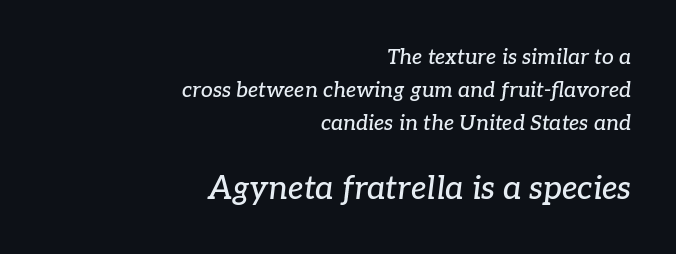
The typeface chosen for these lines features serifs. Between these two stacked blocks, the lower one wins on size. Caption: standard tracking, unaltered. You can tell it's italic because the verticals aren't actually vertical.
